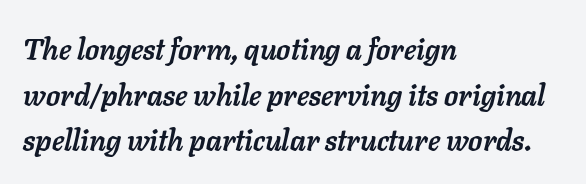
The image shows 29 px semibold type, italic (leaning right); set left-aligned, normal line spacing (1.57x), normal letter spacing, not underlined; low stroke contrast and a medium x-height.
